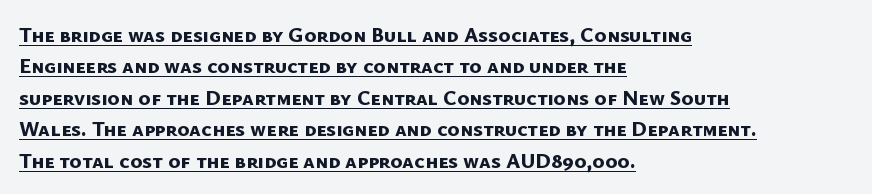
The image shows 21 px bold type; set left-aligned, normal line spacing (1.5x), normal letter spacing, underlined.
